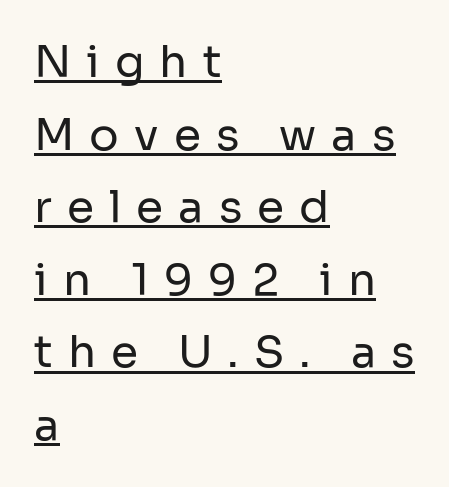
{"serif": "no", "italic": "no", "bold": "no", "weight": "regular", "width": "normal", "stroke_contrast": "low", "x_height": "medium", "monospaced": "no", "underline": "yes", "align": "left", "line_spacing": "normal", "line_spacing_ratio": 1.65, "letter_spacing": "wide", "letter_spacing_em": 0.34, "glyph_px": 44}
